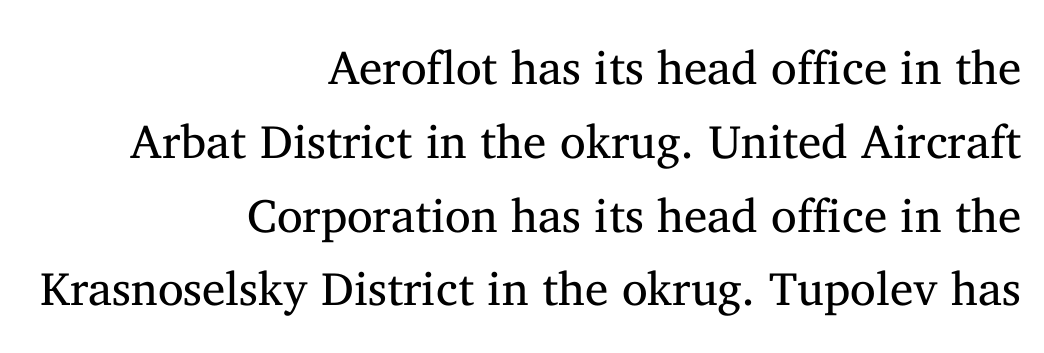
The image shows 47 px regular-weight serif type, upright; set right-aligned, normal line spacing (1.57x), normal letter spacing, not underlined; medium stroke contrast and a medium x-height.
